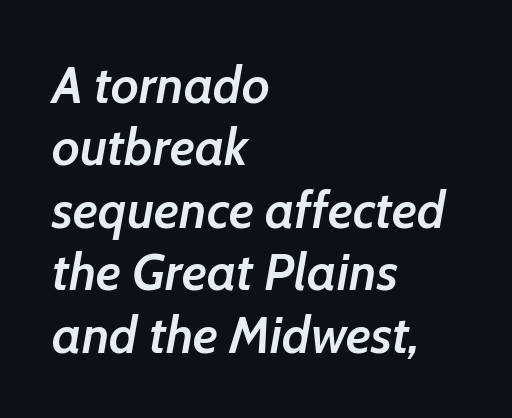
Q: Is the text bold? A: Semi-bold.
Q: Is the text italic (slanted)? A: Yes, it leans right by about 7 degrees.
Q: Is the text underlined? A: No.
Q: How is the paragraph aligned? A: Left-aligned.
Q: Is the spacing between letters normal or unusually wide? A: Normal.
Q: Width (condensed, normal, or wide)? A: Normal.
Q: Stroke contrast? A: Low.
Q: x-height? A: Medium.
Q: Monospaced? A: No.
